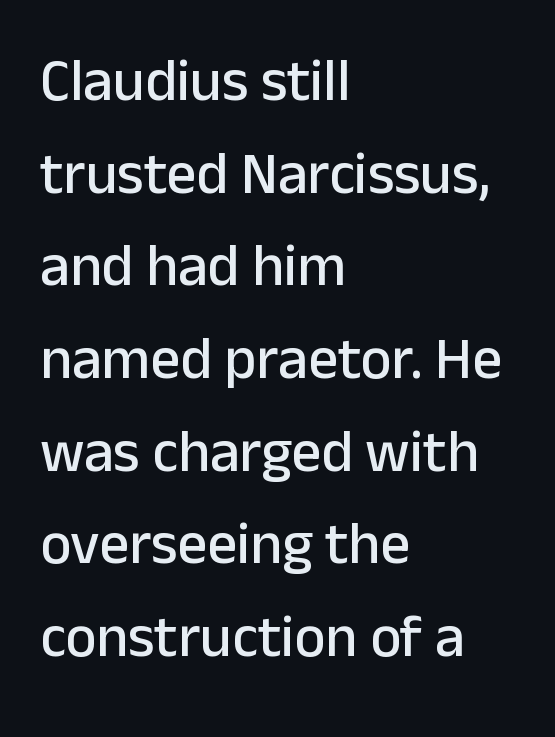
{"serif": "no", "italic": "no", "width": "normal", "stroke_contrast": "low", "x_height": "medium", "monospaced": "no", "underline": "no", "align": "left", "line_spacing": "normal", "line_spacing_ratio": 1.57, "letter_spacing": "normal", "letter_spacing_em": 0.0, "glyph_px": 59}
